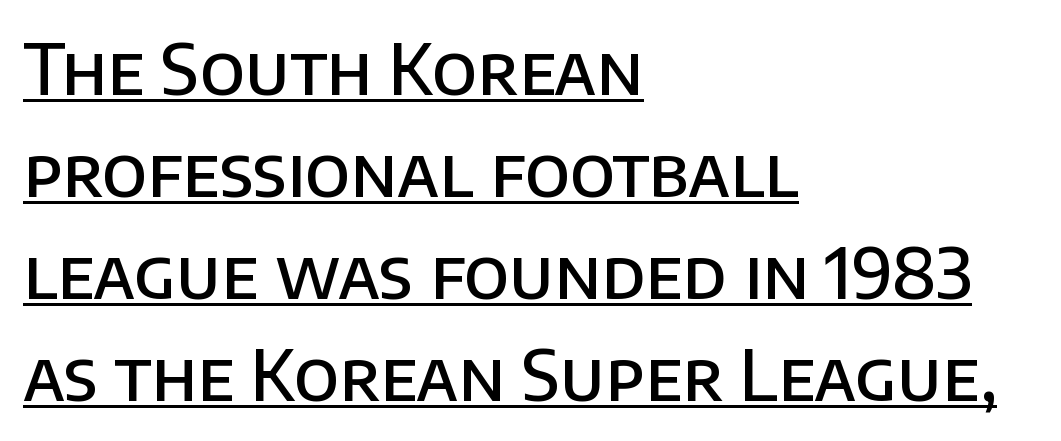
These lines are rendered in a variable-pitch font. The passage shown is underscored from start to finish. Vertically, the passage feels balanced, rows spaced as you'd expect. Honestly, the letter spacing is just normal — you wouldn't notice it.
